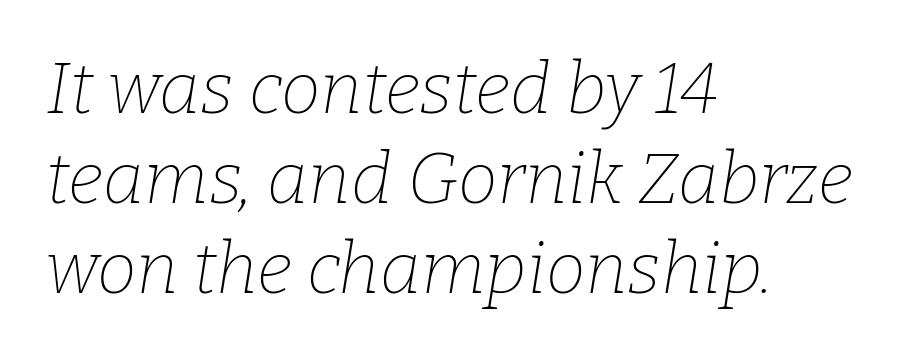
The image shows 71 px thin serif type, italic (leaning right); set left-aligned, normal line spacing (1.27x), normal letter spacing, not underlined; low stroke contrast and a medium x-height.
